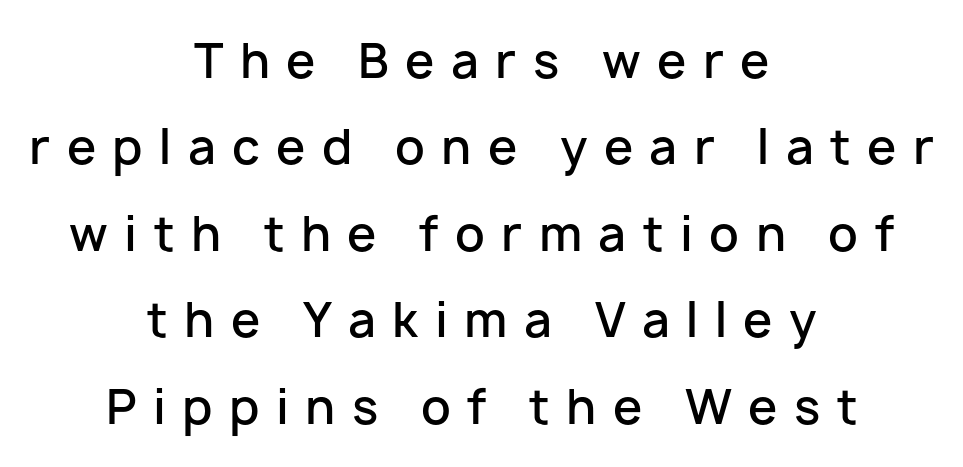
{"serif": "no", "italic": "no", "bold": "semi", "weight": "semibold", "width": "normal", "stroke_contrast": "low", "x_height": "medium", "monospaced": "no", "underline": "no", "align": "center", "line_spacing_ratio": 1.84, "letter_spacing": "wide", "letter_spacing_em": 0.35, "glyph_px": 47}
